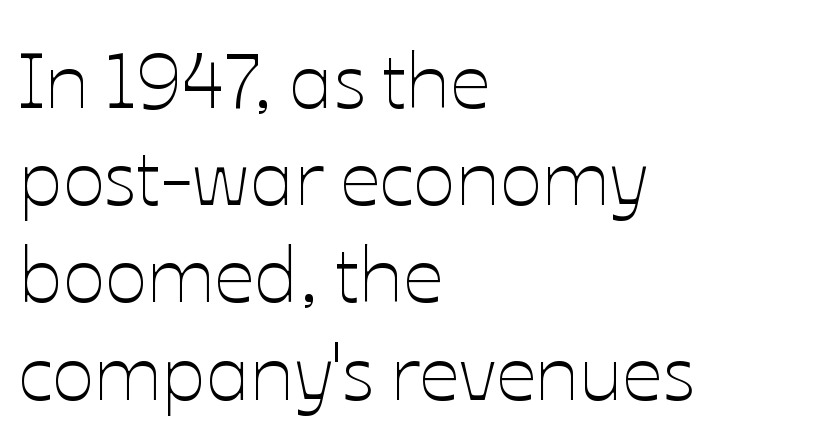
Has an underline been added? It has not. Think of a printed novel: that variable character pitch is what you see here. Glyph-to-glyph distance matches everyday printed text. Every row of glyphs begins at an identical x-position on the left. Do the letters lean? They stand straight. Stroke mass is kept to a normal reading level or below.
